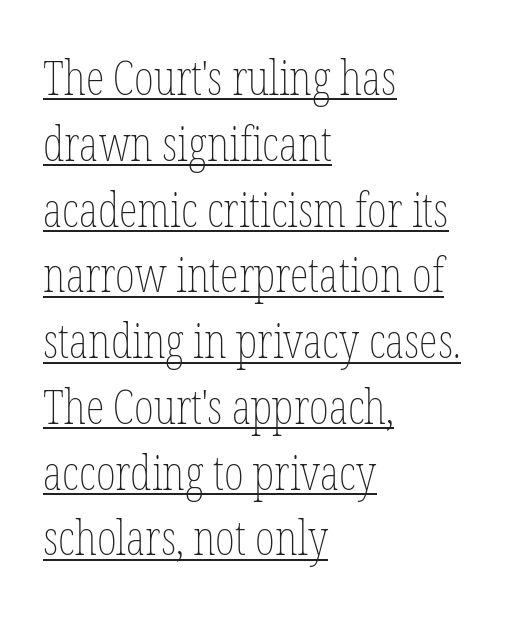
{"italic": "no", "bold": "no", "weight": "thin", "width": "condensed", "stroke_contrast": "low", "x_height": "medium", "monospaced": "no", "underline": "yes", "align": "left", "line_spacing": "normal", "line_spacing_ratio": 1.37, "letter_spacing": "normal", "letter_spacing_em": 0.0, "glyph_px": 48}
